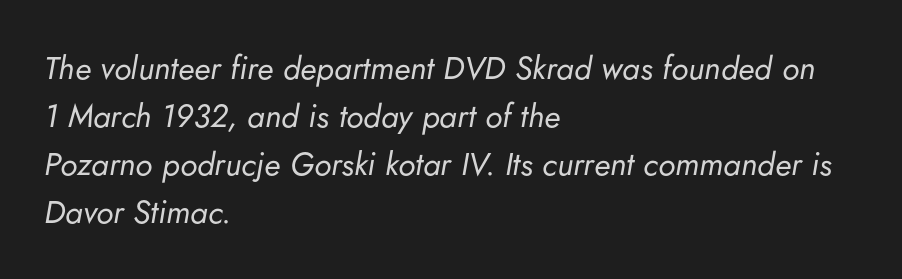
{"italic": "yes", "lean": "right", "slant_degrees": 5, "bold": "no", "weight": "regular", "width": "normal", "stroke_contrast": "low", "x_height": "small", "monospaced": "no", "underline": "no", "align": "left", "line_spacing": "normal", "line_spacing_ratio": 1.5, "letter_spacing": "normal", "letter_spacing_em": 0.0, "glyph_px": 32}
